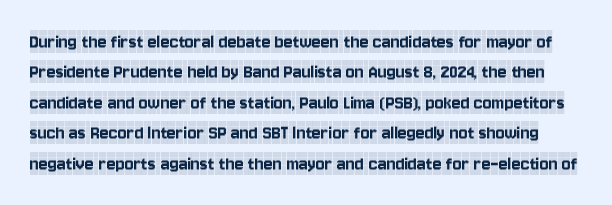
{"italic": "no", "underline": "no", "line_spacing": "normal", "line_spacing_ratio": 1.45, "letter_spacing": "normal", "letter_spacing_em": 0.0, "glyph_px": 21}
